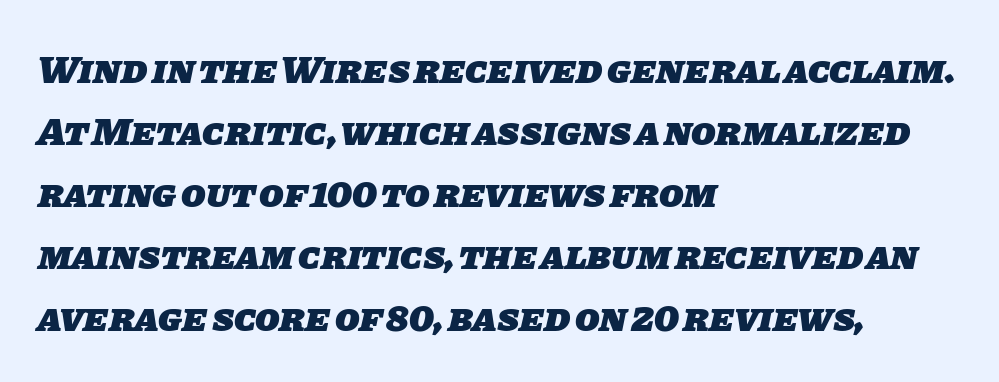
Q: Is the text bold? A: Yes.
Q: Is the typeface a serif or a sans-serif typeface? A: Serif.
Q: Is the text underlined? A: No.
Q: How is the paragraph aligned? A: Left-aligned.
Q: Is the spacing between letters normal or unusually wide? A: Normal.
Q: Is the spacing between lines tight, normal or loose? A: Normal.
Q: Width (condensed, normal, or wide)? A: Normal.
Q: Stroke contrast? A: Low.
Q: x-height? A: Large.
Q: Monospaced? A: No.
